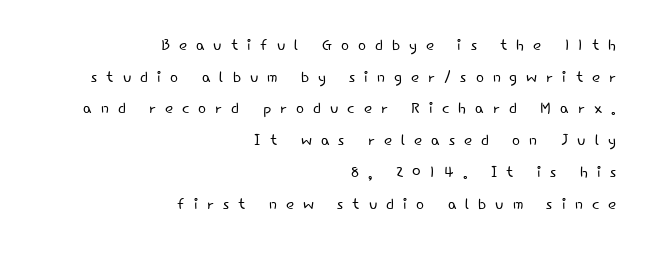
{"italic": "no", "bold": "no", "underline": "no", "align": "right", "line_spacing": "normal", "line_spacing_ratio": 1.51, "letter_spacing": "wide", "letter_spacing_em": 0.43, "glyph_px": 21}
